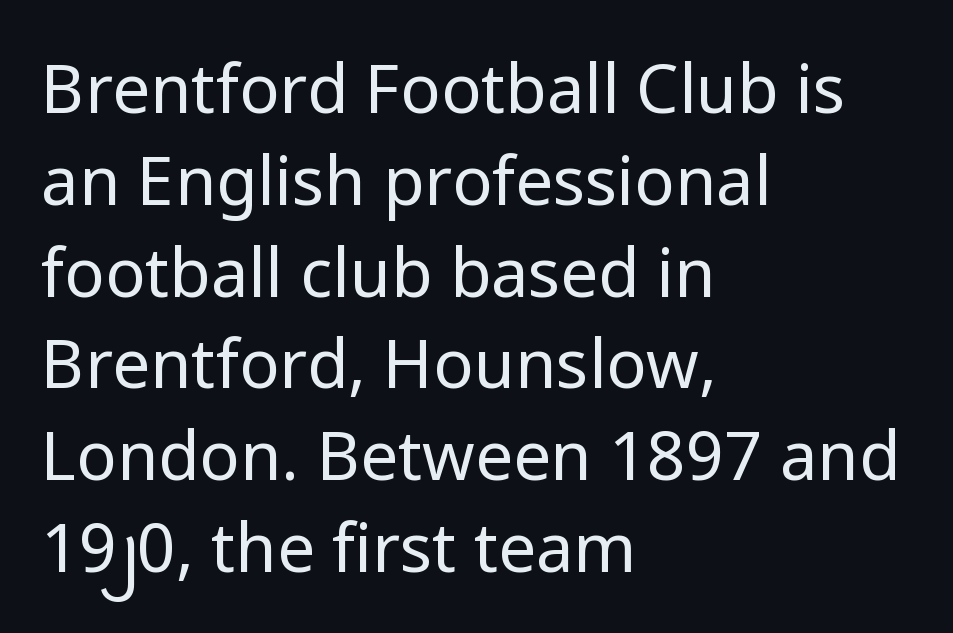
Here the designer chose a conventional face with non-uniform glyph widths. This rendering uses left alignment, leaving the right contour irregular. Stroke thickness stays within the range of a standard reading face or lighter. No extra tracking has been applied to these lines. In terms of letterform style, serifs are entirely absent. Vertically, the passage feels balanced, rows spaced as you'd expect.
